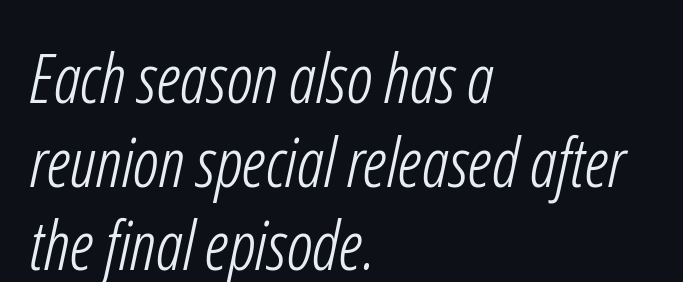
{"serif": "no", "bold": "no", "weight": "light", "width": "condensed", "stroke_contrast": "low", "x_height": "medium", "monospaced": "no", "underline": "no", "align": "left", "line_spacing_ratio": 1.23, "letter_spacing": "normal", "letter_spacing_em": 0.0, "glyph_px": 68}
